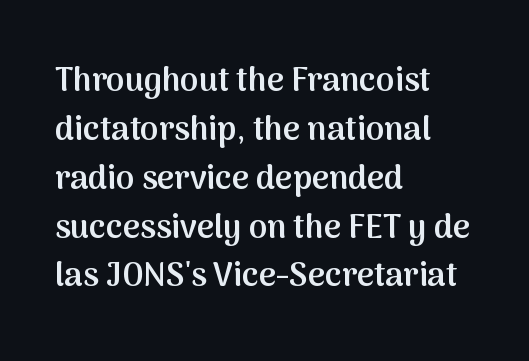
Q: Is the text bold? A: Semi-bold.
Q: Is the text italic (slanted)? A: No, it is upright.
Q: Is the typeface a serif or a sans-serif typeface? A: Sans-serif.
Q: Is the text underlined? A: No.
Q: How is the paragraph aligned? A: Left-aligned.
Q: Is the spacing between letters normal or unusually wide? A: Normal.
Q: Is the spacing between lines tight, normal or loose? A: Normal.
Q: Width (condensed, normal, or wide)? A: Normal.
Q: Stroke contrast? A: Medium.
Q: x-height? A: Medium.
Q: Monospaced? A: No.
